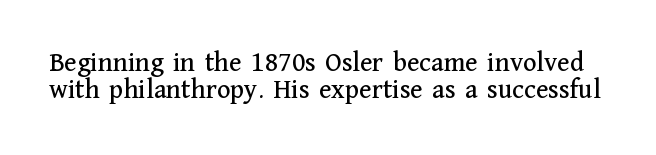
The image shows 28 px serif type, upright; set tight line spacing (0.95x), normal letter spacing, not underlined; medium stroke contrast and a medium x-height.
